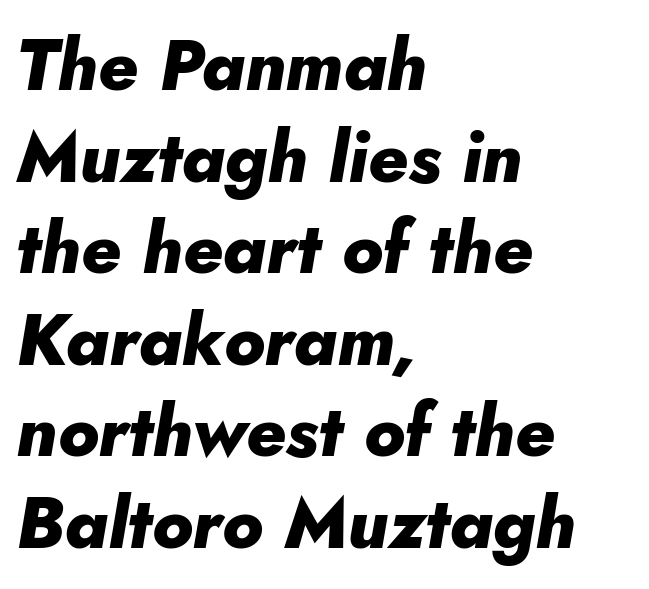
{"italic": "yes", "lean": "right", "slant_degrees": 10, "bold": "yes", "weight": "heavy", "width": "normal", "stroke_contrast": "low", "x_height": "small", "monospaced": "no", "underline": "no", "align": "left", "line_spacing": "normal", "line_spacing_ratio": 1.29, "letter_spacing": "normal", "letter_spacing_em": 0.0, "glyph_px": 71}
